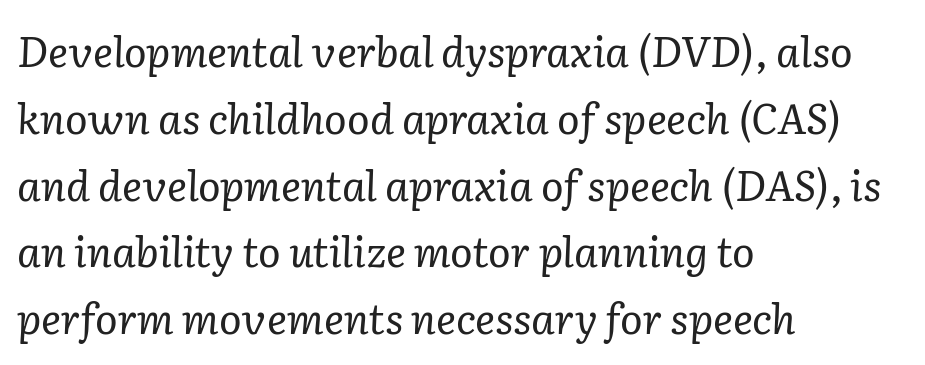
Tracking here is standard; glyphs follow each other at the usual distance. The rows are spaced the way most documents space them. Do the characters align in a grid? No, the font is proportional. This reads as an unemphasized weight, regular at the heaviest. Are there feet on the stems? There are — it's a serif. The glyphs are unaccompanied by any horizontal stroke below them.
